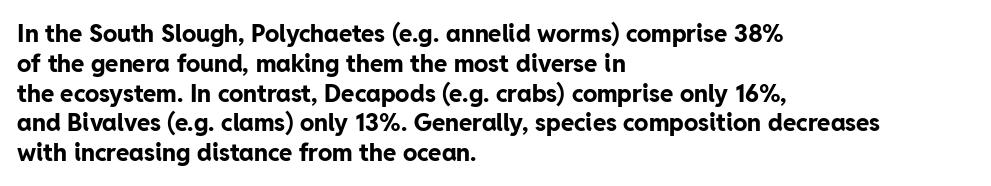
Every character sits straight up, as roman type does. This rendering uses left alignment, leaving the right contour irregular. Letters rest on an invisible, unmarked baseline. The passage shown has conventional tracking throughout. Pretty heavy lettering here — definitely bold.
